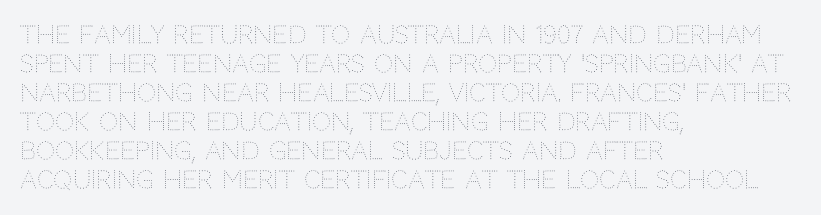
The image shows 24 px text type, upright; set left-aligned, line spacing 1.21x, normal letter spacing, not underlined.
